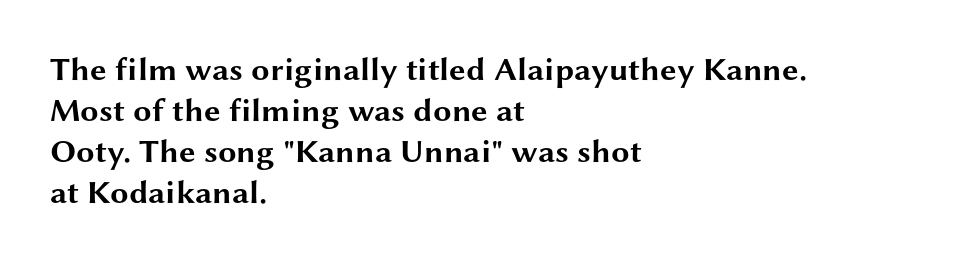
{"serif": "no", "italic": "no", "bold": "yes", "weight": "bold", "width": "wide", "stroke_contrast": "medium", "x_height": "medium", "monospaced": "no", "underline": "no", "align": "left", "line_spacing_ratio": 1.24, "letter_spacing": "normal", "letter_spacing_em": 0.0, "glyph_px": 33}
